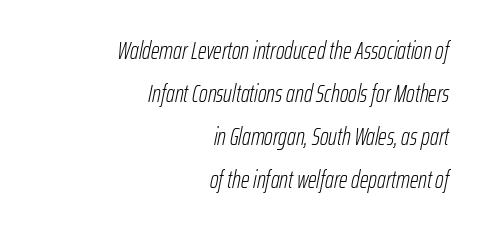
Q: Is the text bold? A: No.
Q: Is the text italic (slanted)? A: Yes, it leans right by about 12 degrees.
Q: Is the text underlined? A: No.
Q: How is the paragraph aligned? A: Right-aligned.
Q: Is the spacing between letters normal or unusually wide? A: Normal.
